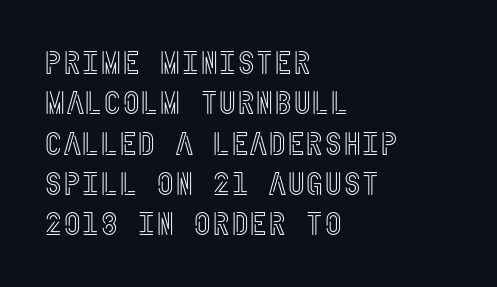
Q: Is the text italic (slanted)? A: No, it is upright.
Q: Is the text underlined? A: No.
Q: How is the paragraph aligned? A: Left-aligned.
Q: Is the spacing between letters normal or unusually wide? A: Normal.
Q: Is the spacing between lines tight, normal or loose? A: Normal.
Q: Width (condensed, normal, or wide)? A: Condensed.
Q: x-height? A: Large.
